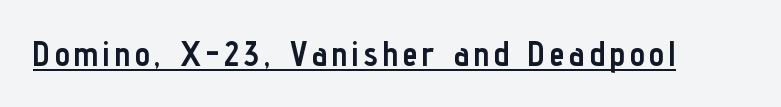
The specimen reads as upright at a glance. Underlining? Definitely there. I'd describe the lettering as bold — thick and assertive. This is sans-serif lettering, the kind often seen on screens and signage. Varying glyph widths throughout — classic text-font behaviour.
